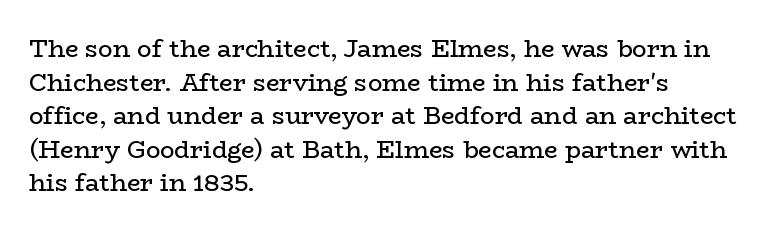
Does the copy run flush right? No — it runs flush left. Does extra space separate the letters? No, they use regular spacing. The letters look calm and open, with moderate or lighter stems. Beneath every word, the page is bare. Normally led — the rows are evenly, conventionally spaced.
